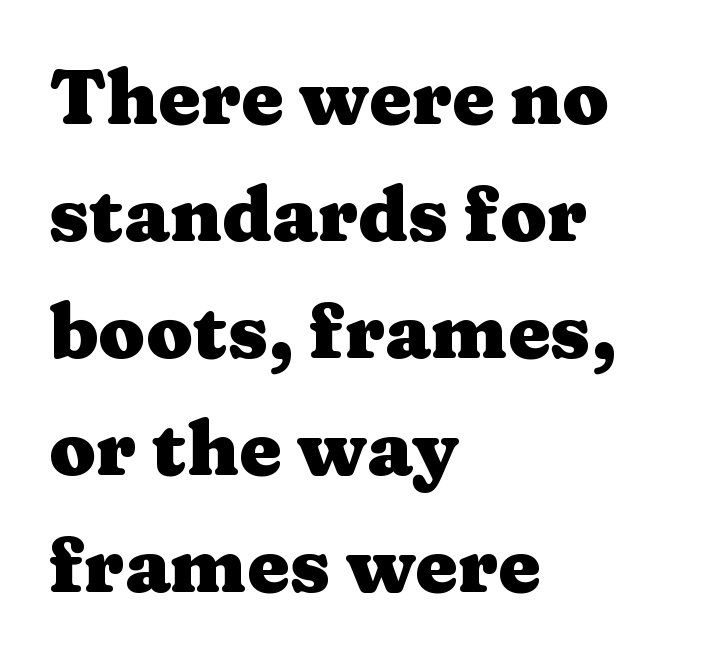
Q: Is the text bold? A: Yes.
Q: Is the text italic (slanted)? A: No, it is upright.
Q: Is the typeface a serif or a sans-serif typeface? A: Serif.
Q: Is the text underlined? A: No.
Q: How is the paragraph aligned? A: Left-aligned.
Q: Is the spacing between letters normal or unusually wide? A: Normal.
Q: Is the spacing between lines tight, normal or loose? A: Normal.
Q: Width (condensed, normal, or wide)? A: Wide.
Q: Stroke contrast? A: Medium.
Q: x-height? A: Medium.
Q: Monospaced? A: No.
